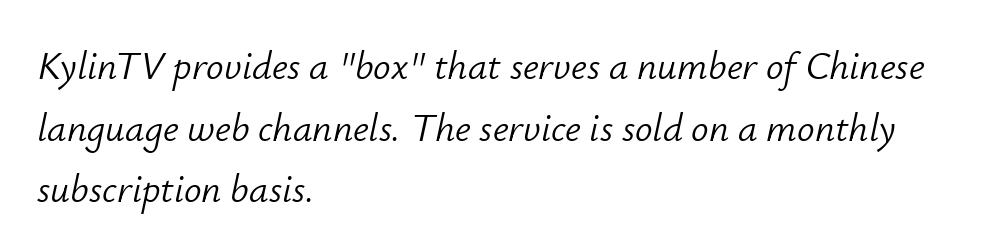
Q: Is the text bold? A: No.
Q: Is the text italic (slanted)? A: Yes, it leans right by about 12 degrees.
Q: Is the text underlined? A: No.
Q: How is the paragraph aligned? A: Left-aligned.
Q: Is the spacing between letters normal or unusually wide? A: Normal.
Q: Is the spacing between lines tight, normal or loose? A: Normal.
Q: Width (condensed, normal, or wide)? A: Normal.
Q: Stroke contrast? A: Low.
Q: x-height? A: Small.
Q: Monospaced? A: No.
